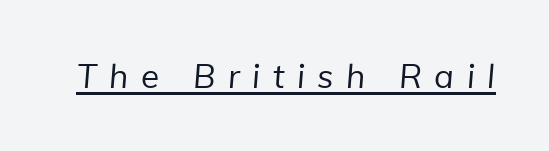
The image shows 33 px regular-weight sans-serif type; set unusually wide letter spacing (+0.38 em), underlined; low stroke contrast and a medium x-height.
